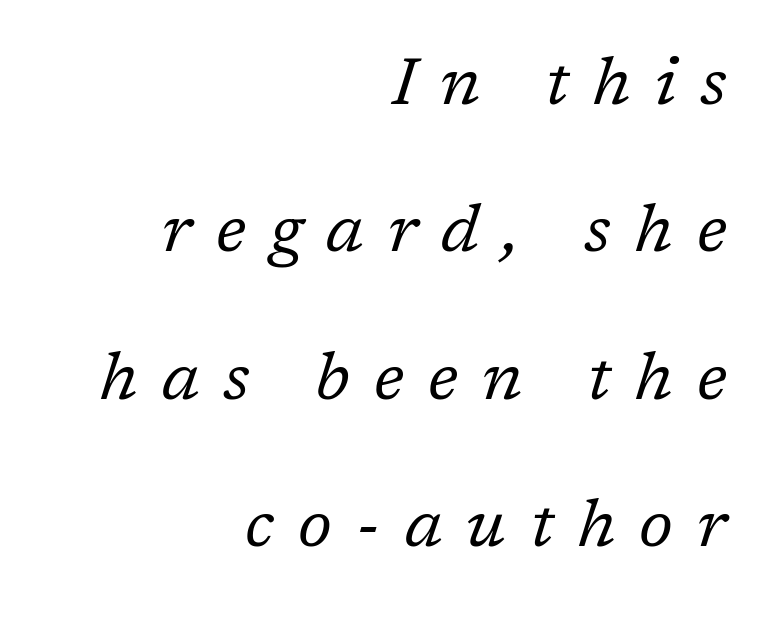
Q: Is the text bold? A: No.
Q: Is the text italic (slanted)? A: Yes, it leans right by about 17 degrees.
Q: Is the typeface a serif or a sans-serif typeface? A: Serif.
Q: Is the text underlined? A: No.
Q: How is the paragraph aligned? A: Right-aligned.
Q: Is the spacing between letters normal or unusually wide? A: Unusually wide.
Q: Is the spacing between lines tight, normal or loose? A: Loose.
Q: Width (condensed, normal, or wide)? A: Normal.
Q: Stroke contrast? A: Low.
Q: x-height? A: Medium.
Q: Monospaced? A: No.
